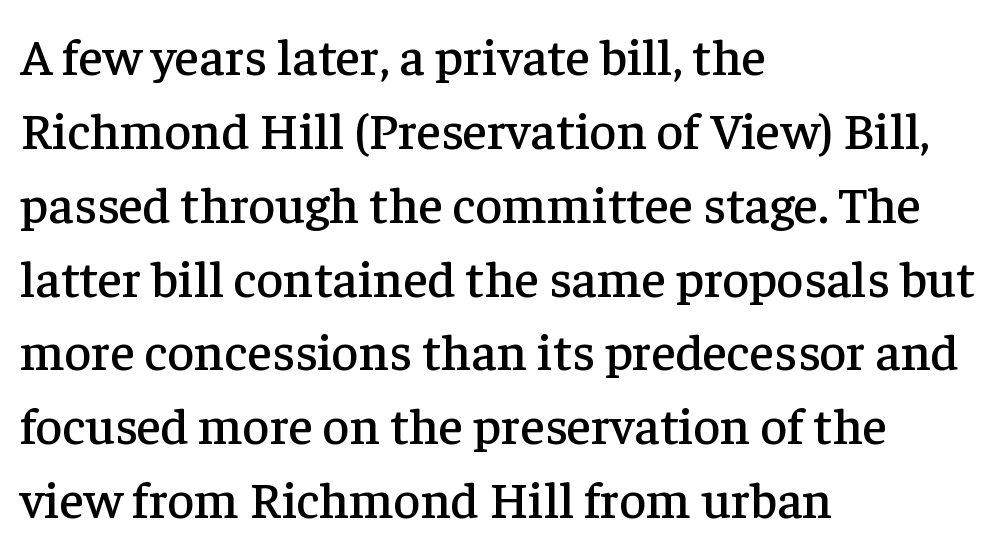
{"serif": "yes", "italic": "no", "width": "normal", "stroke_contrast": "low", "x_height": "medium", "monospaced": "no", "underline": "no", "align": "left", "line_spacing": "normal", "line_spacing_ratio": 1.42, "letter_spacing": "normal", "letter_spacing_em": 0.0, "glyph_px": 52}
